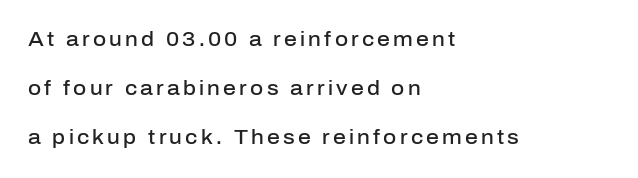
{"italic": "no", "bold": "semi", "underline": "no", "align": "left", "line_spacing": "loose", "line_spacing_ratio": 2.46, "glyph_px": 20}
